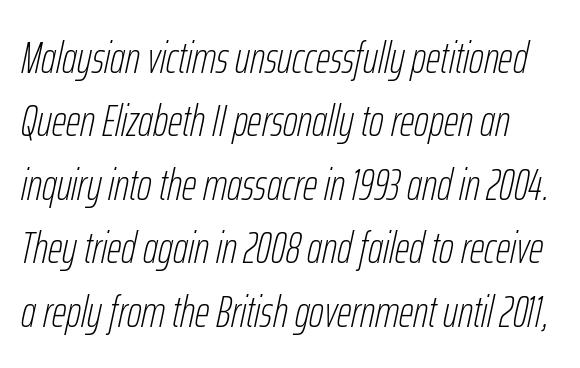
The lettering tilts uniformly, giving the passage an italic look. Think of a printed novel: that variable character pitch is what you see here. Vertically, the passage feels balanced, rows spaced as you'd expect. Vertical stems look standard width or narrower in stroke.
